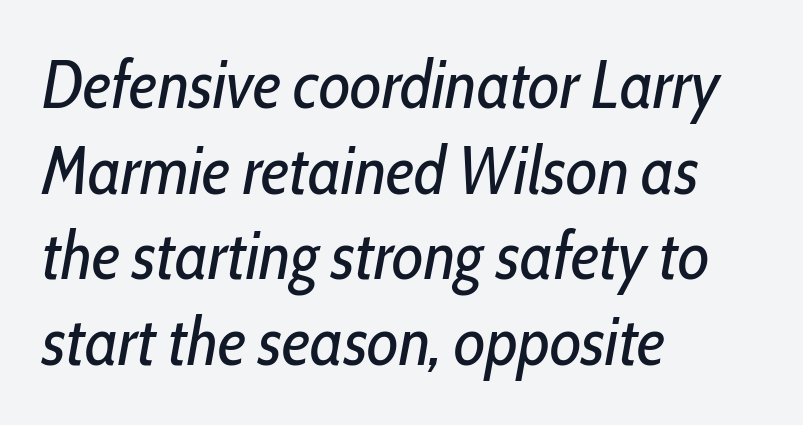
The image shows 68 px regular-weight, condensed type, italic (leaning right); set left-aligned, normal line spacing (1.26x), normal letter spacing, not underlined; low stroke contrast and a medium x-height.
